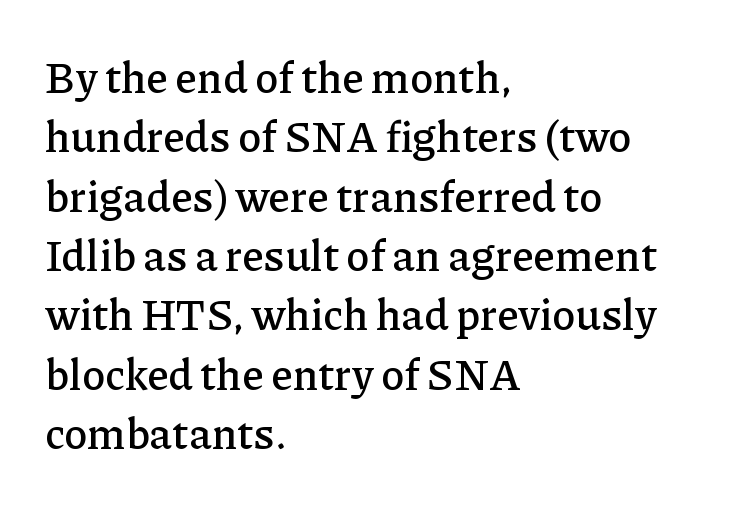
The image shows 43 px serif type, upright; set left-aligned, normal line spacing (1.38x), normal letter spacing, not underlined; low stroke contrast and a medium x-height.
